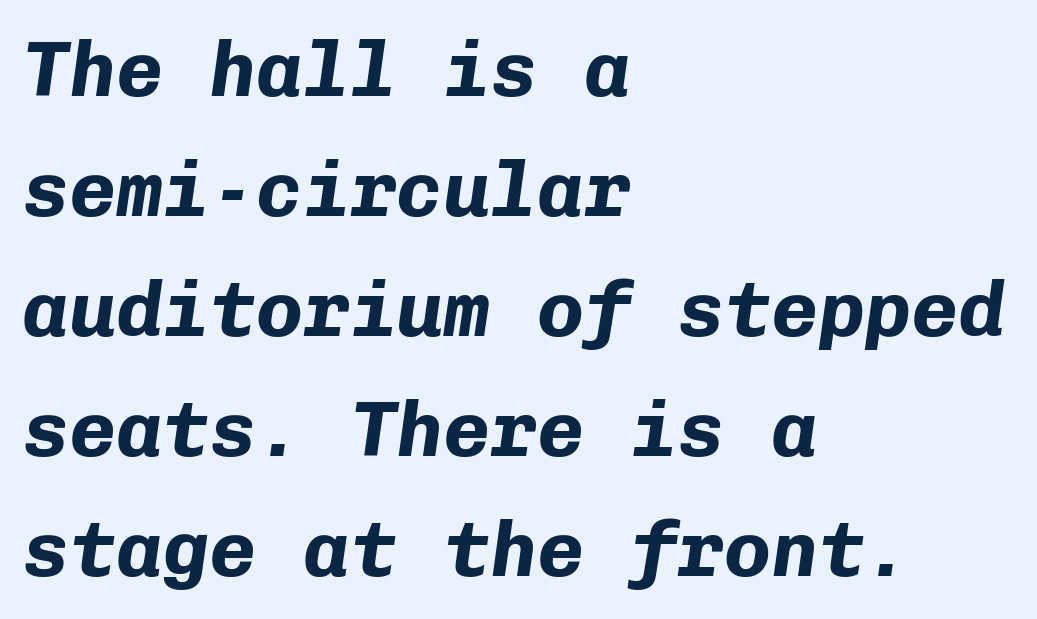
The image shows 78 px bold type, italic (leaning right), monospaced; set left-aligned, normal line spacing (1.54x), normal letter spacing, not underlined; low stroke contrast and a medium x-height.
